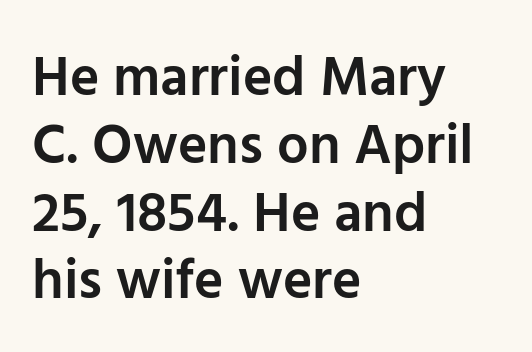
Q: Is the text bold? A: Semi-bold.
Q: Is the text italic (slanted)? A: No, it is upright.
Q: Is the typeface a serif or a sans-serif typeface? A: Sans-serif.
Q: Is the text underlined? A: No.
Q: How is the paragraph aligned? A: Left-aligned.
Q: Is the spacing between letters normal or unusually wide? A: Normal.
Q: Width (condensed, normal, or wide)? A: Normal.
Q: Stroke contrast? A: Low.
Q: x-height? A: Medium.
Q: Monospaced? A: No.
